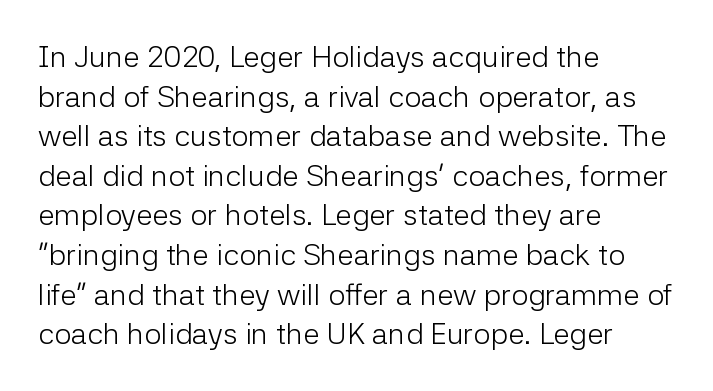
Q: Is the text bold? A: No.
Q: Is the text italic (slanted)? A: No, it is upright.
Q: Is the typeface a serif or a sans-serif typeface? A: Sans-serif.
Q: Is the text underlined? A: No.
Q: How is the paragraph aligned? A: Left-aligned.
Q: Is the spacing between letters normal or unusually wide? A: Normal.
Q: Is the spacing between lines tight, normal or loose? A: Normal.
Q: Width (condensed, normal, or wide)? A: Normal.
Q: Stroke contrast? A: Low.
Q: x-height? A: Medium.
Q: Monospaced? A: No.
